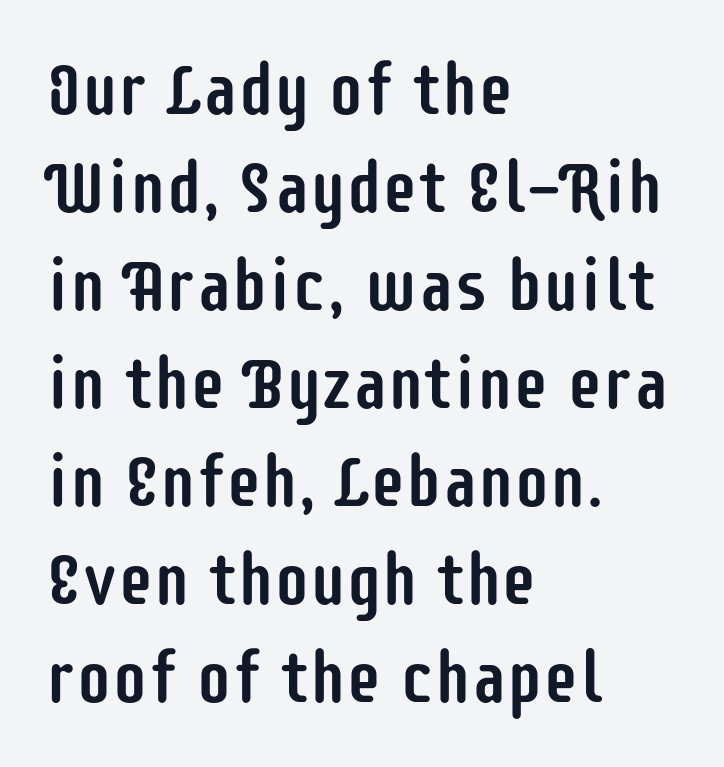
The image shows 72 px condensed sans-serif type, upright; set left-aligned, normal line spacing (1.36x), normal letter spacing, not underlined; low stroke contrast and a large x-height.
